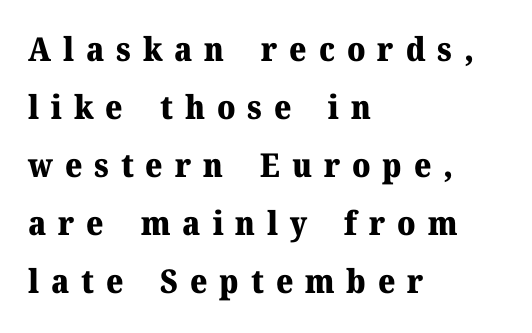
{"serif": "yes", "italic": "no", "bold": "yes", "weight": "heavy", "width": "normal", "stroke_contrast": "medium", "x_height": "medium", "monospaced": "no", "underline": "no", "align": "left", "line_spacing_ratio": 1.76, "letter_spacing": "wide", "letter_spacing_em": 0.36, "glyph_px": 33}
